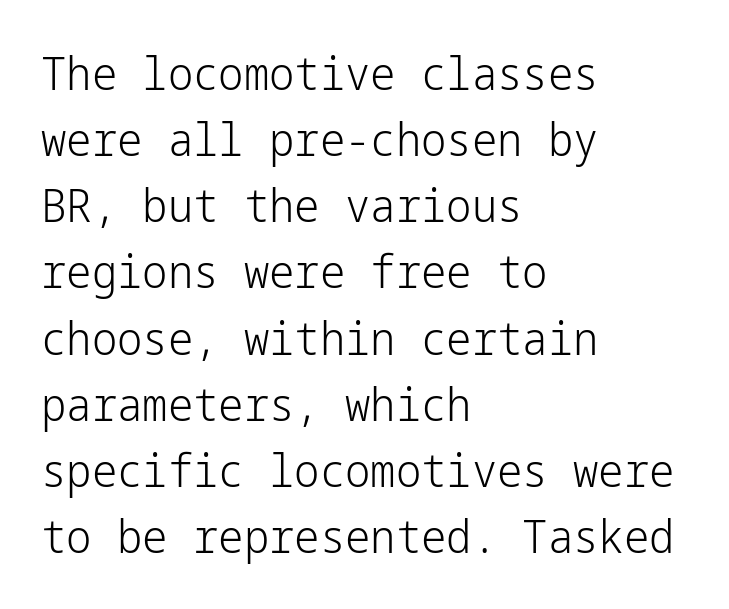
Typeset ragged right — the left edge is the straight one. Typographically, this falls in the sans-serif category. The face used here is rendered with its standard letterfit. In terms of leading, this rendering sits right in the middle.
